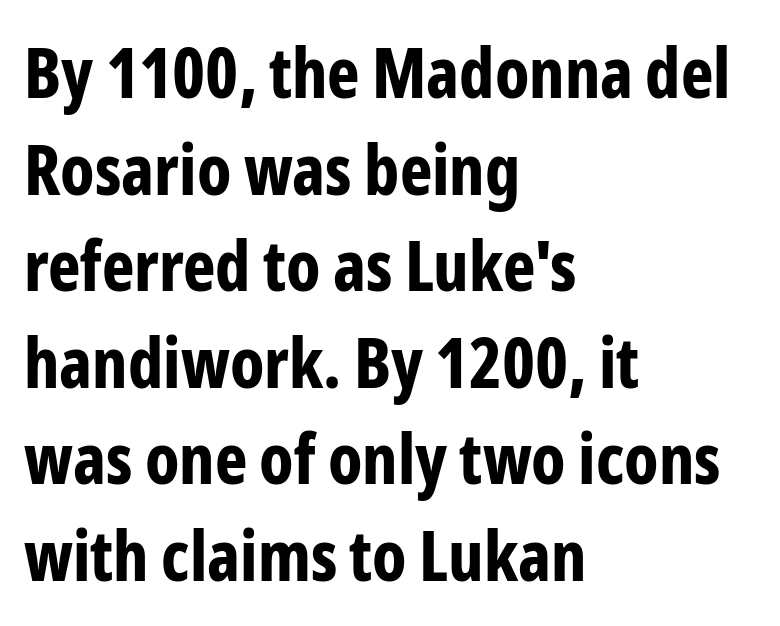
The image shows 69 px bold, condensed sans-serif type, upright; set left-aligned, normal line spacing (1.4x), normal letter spacing, not underlined; low stroke contrast and a medium x-height.
